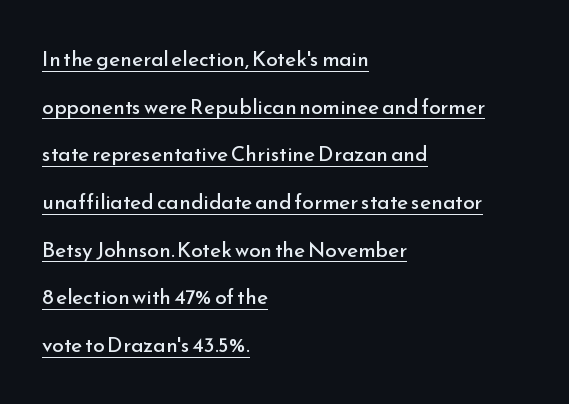
Quick note: interline space is abundant. Quick note: underline on. The letters sit at their default tracking, neither squeezed nor spread. Every character sits straight up, as roman type does.
